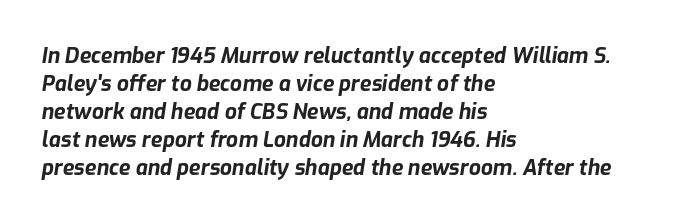
Notice how descenders clear the ascenders below comfortably — that's standard leading. The text block is weighted toward the left margin, trailing off unevenly rightward. A typesetter would call this zero additional tracking. The foot of each line stays bare and open. As a designer I'd log this as weight 700, bold. Slant detected: the letters are inclined.
